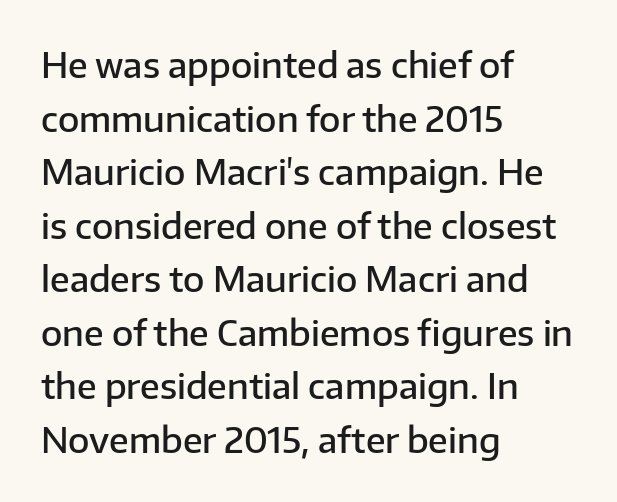
The image shows 35 px semibold sans-serif type, upright; set left-aligned, normal line spacing (1.53x), normal letter spacing, not underlined; low stroke contrast and a medium x-height.
